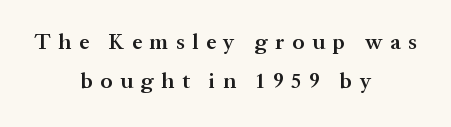
The horizontal fit of the characters is loose and conspicuously gappy. Does the lettering tilt? It doesn't — this is upright. The passage shown is semibold, sitting just below true bold. The paragraph has two soft edges and a firm central axis. Type without underlining.
